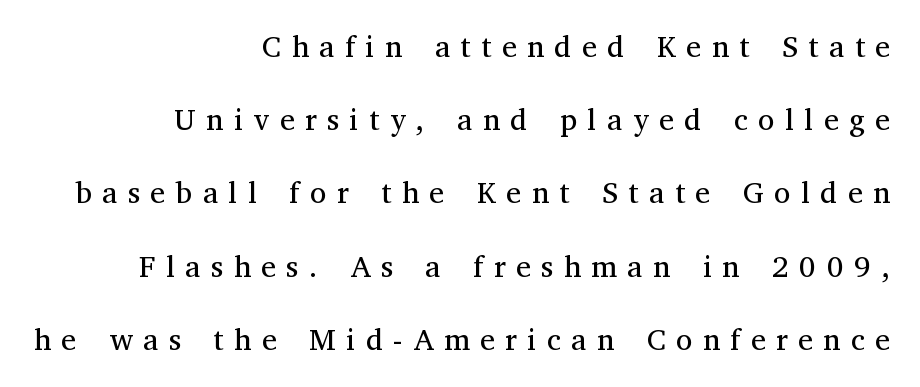
What's the leading like? Stretched, with rows far apart. Each letter keeps its own natural width here, so spacing adapts to shape. Honestly, the letter spacing is so wide it's the main thing you notice. The specimen reads as upright at a glance. A light-to-regular cut is what we see here.
